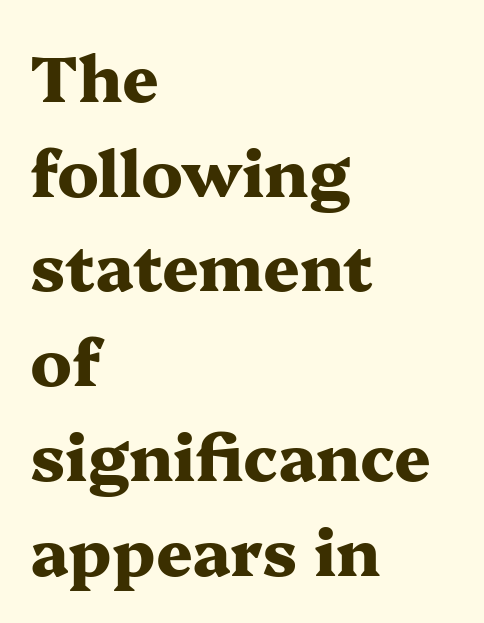
The image shows 64 px heavy, wide serif type, upright; set left-aligned, normal line spacing (1.48x), normal letter spacing, not underlined; medium stroke contrast and a medium x-height.
